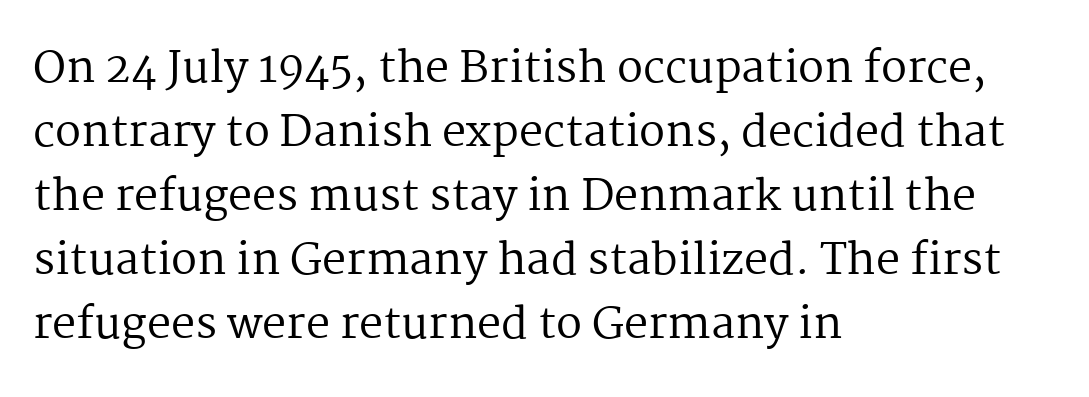
{"serif": "yes", "italic": "no", "bold": "no", "weight": "regular", "width": "normal", "stroke_contrast": "medium", "x_height": "medium", "monospaced": "no", "underline": "no", "align": "left", "line_spacing": "normal", "line_spacing_ratio": 1.49, "letter_spacing": "normal", "letter_spacing_em": 0.0, "glyph_px": 43}
